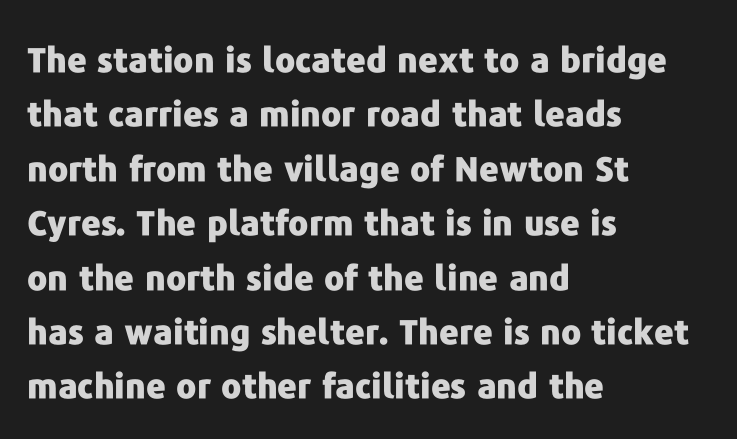
Vertically, the passage feels balanced, rows spaced as you'd expect. The designer went with a sans here, leaving each stem footless. Thick stems and heavy bowls — unmistakably bold. Honestly, there is no underline to notice here at all.
